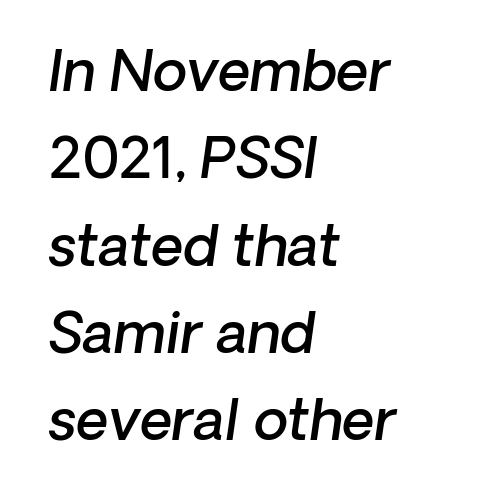
{"italic": "yes", "lean": "right", "slant_degrees": 8, "bold": "semi", "weight": "semibold", "width": "normal", "stroke_contrast": "low", "x_height": "medium", "monospaced": "no", "underline": "no", "align": "left", "line_spacing": "normal", "line_spacing_ratio": 1.56, "letter_spacing": "normal", "letter_spacing_em": 0.0, "glyph_px": 56}
